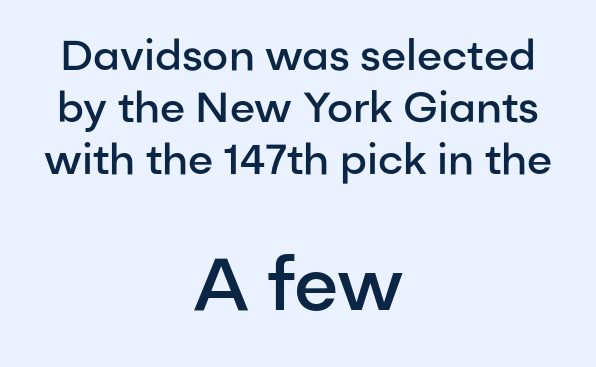
The image shows 74 px semibold sans-serif type, upright; set centered, line spacing 1.24x, normal letter spacing, not underlined; the second (bottom) block is 1.76x larger; low stroke contrast and a medium x-height.
